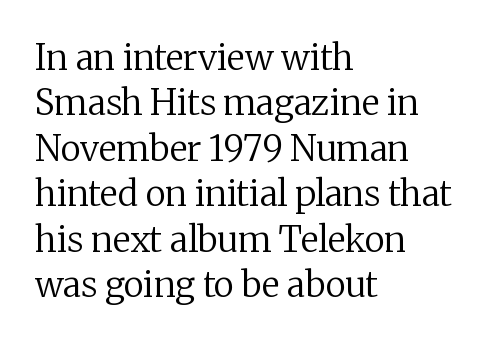
The image shows 35 px regular-weight serif type, upright; set left-aligned, normal line spacing (1.3x), normal letter spacing, not underlined; medium stroke contrast and a medium x-height.
